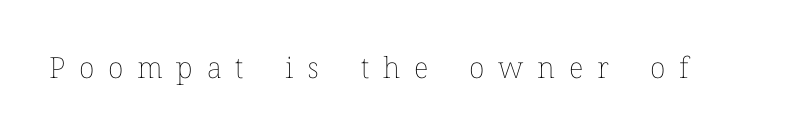
Q: Is the text bold? A: No.
Q: Is the text italic (slanted)? A: No, it is upright.
Q: Is the text underlined? A: No.
Q: Is the spacing between letters normal or unusually wide? A: Unusually wide.
Q: Width (condensed, normal, or wide)? A: Normal.
Q: Stroke contrast? A: Low.
Q: x-height? A: Medium.
Q: Monospaced? A: No.
